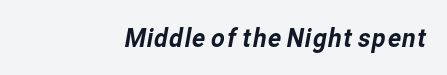
The string is rendered with underlining switched off. Every row of glyphs terminates at an identical x-position on the right. How are the letters spaced? Ordinarily, with no added tracking.
